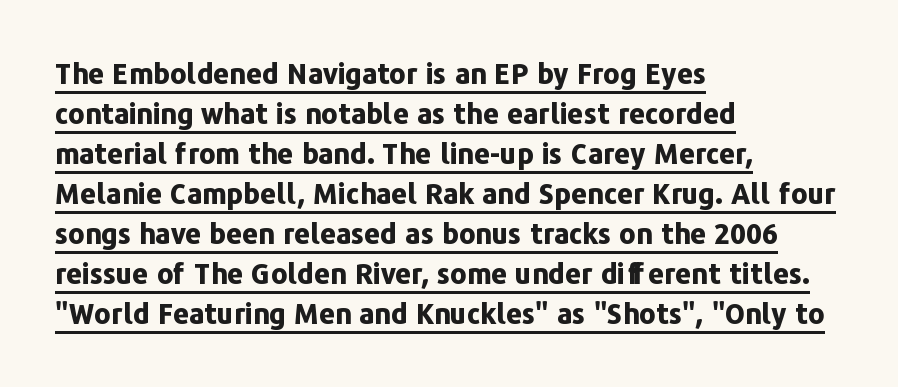
Unlike italic type, these characters show no tilt at all. Thick stems and heavy bowls — unmistakably bold. The rendering uses a moderate line-height, typical for paragraphs. Each line of the rendering has a horizontal stroke beneath the glyphs.
